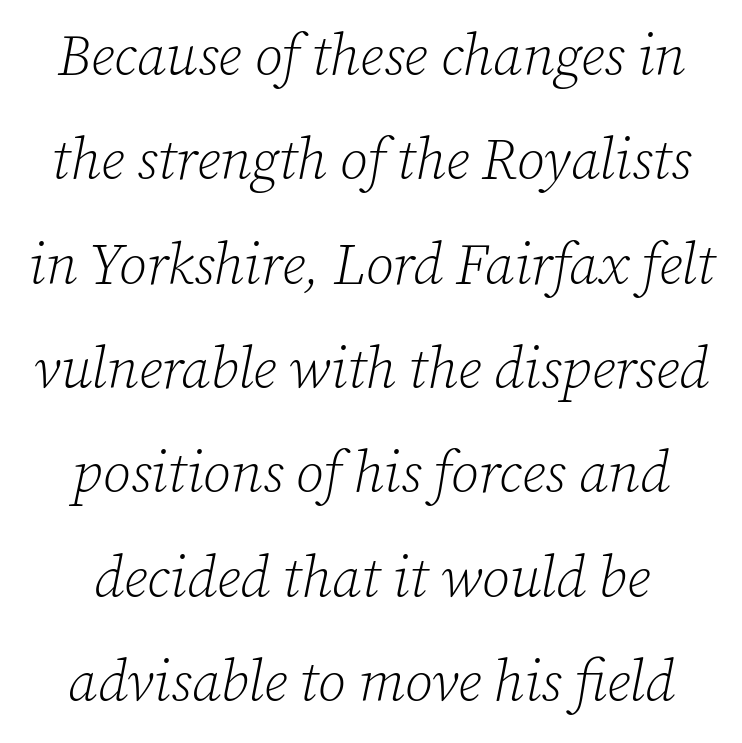
{"serif": "yes", "italic": "yes", "lean": "right", "slant_degrees": 12, "bold": "no", "weight": "light", "width": "normal", "stroke_contrast": "low", "x_height": "medium", "monospaced": "no", "underline": "no", "line_spacing_ratio": 1.83, "letter_spacing": "normal", "letter_spacing_em": 0.0, "glyph_px": 57}
